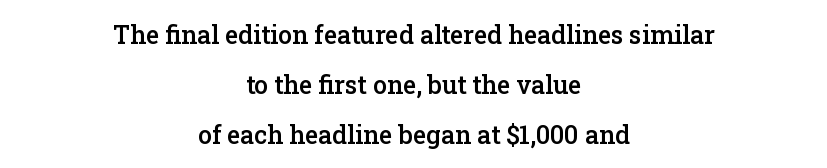
Q: Is the text bold? A: Semi-bold.
Q: Is the text italic (slanted)? A: No, it is upright.
Q: Is the text underlined? A: No.
Q: How is the paragraph aligned? A: Centered.
Q: Is the spacing between letters normal or unusually wide? A: Normal.
Q: Is the spacing between lines tight, normal or loose? A: Loose.
